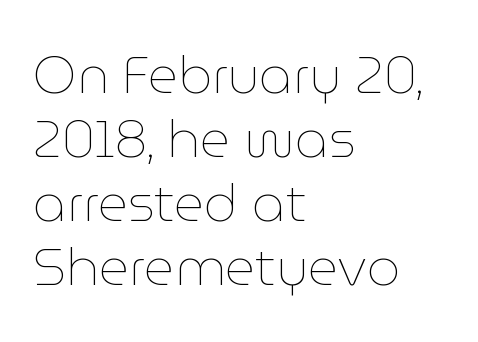
The image shows 52 px thin type, upright; set left-aligned, line spacing 1.23x, normal letter spacing, not underlined; low stroke contrast and a medium x-height.
